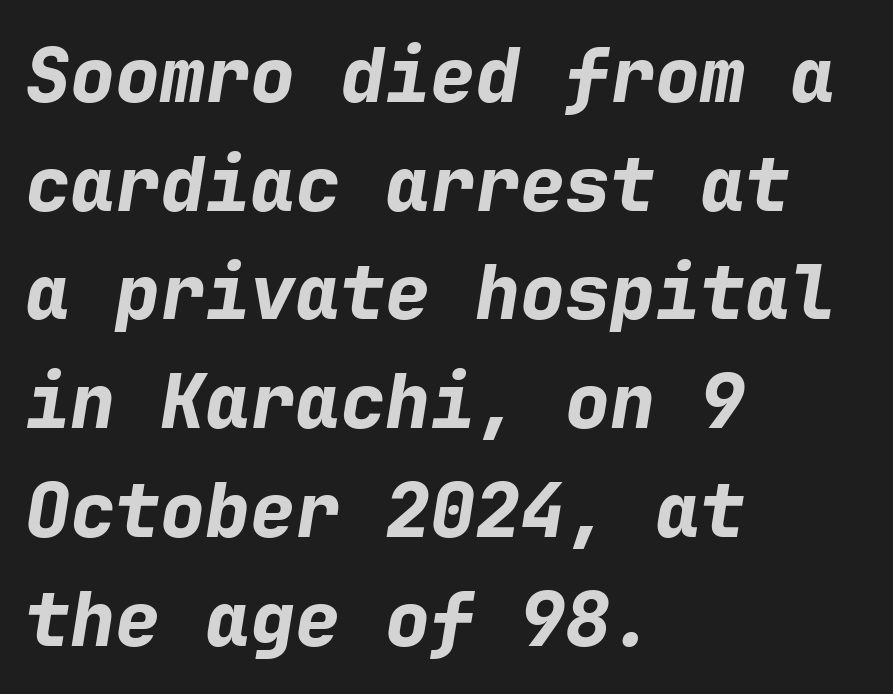
The image shows 75 px bold type, italic (leaning right), monospaced; set left-aligned, normal line spacing (1.45x), normal letter spacing, not underlined; low stroke contrast and a medium x-height.
